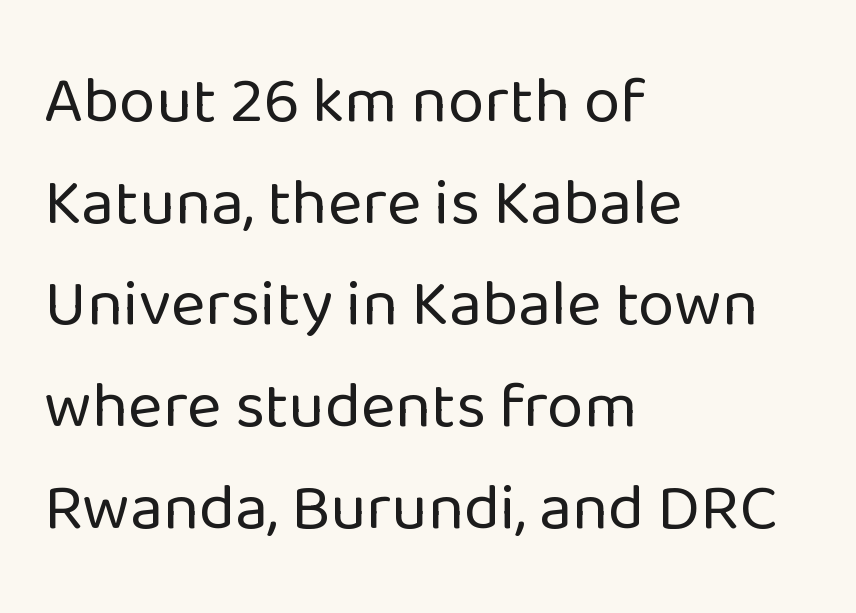
Q: Is the text bold? A: No.
Q: Is the text italic (slanted)? A: No, it is upright.
Q: Is the typeface a serif or a sans-serif typeface? A: Sans-serif.
Q: Is the text underlined? A: No.
Q: How is the paragraph aligned? A: Left-aligned.
Q: Is the spacing between letters normal or unusually wide? A: Normal.
Q: Is the spacing between lines tight, normal or loose? A: Normal.
Q: Width (condensed, normal, or wide)? A: Normal.
Q: Stroke contrast? A: Low.
Q: x-height? A: Medium.
Q: Monospaced? A: No.
